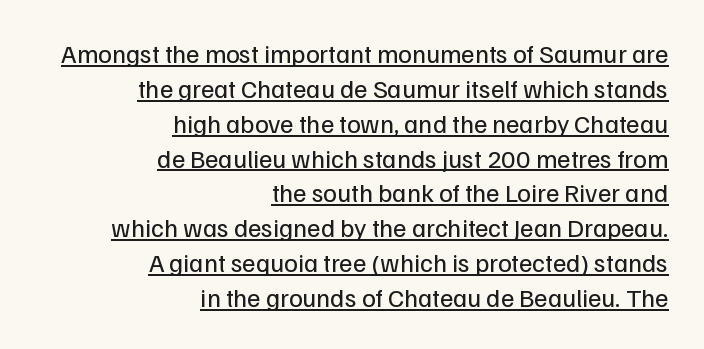
Q: Is the text bold? A: No.
Q: Is the text italic (slanted)? A: No, it is upright.
Q: Is the text underlined? A: Yes.
Q: How is the paragraph aligned? A: Right-aligned.
Q: Is the spacing between letters normal or unusually wide? A: Normal.
Q: Is the spacing between lines tight, normal or loose? A: Normal.
